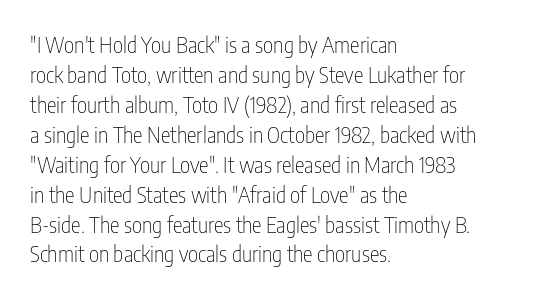
The image shows 22 px text type, upright; set left-aligned, normal line spacing (1.36x), normal letter spacing, not underlined.
